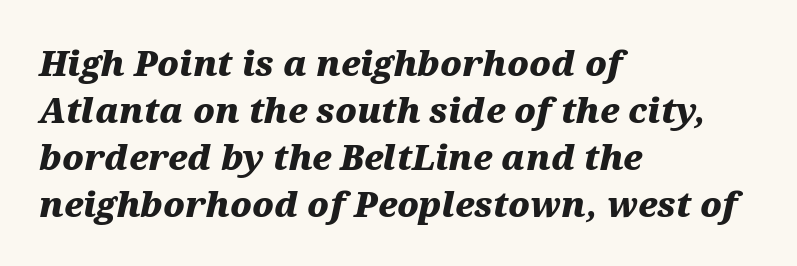
Q: Is the text bold? A: Yes.
Q: Is the text italic (slanted)? A: Yes, it leans right by about 12 degrees.
Q: Is the text underlined? A: No.
Q: How is the paragraph aligned? A: Left-aligned.
Q: Is the spacing between letters normal or unusually wide? A: Normal.
Q: Is the spacing between lines tight, normal or loose? A: Normal.
Q: Width (condensed, normal, or wide)? A: Wide.
Q: Stroke contrast? A: Medium.
Q: x-height? A: Medium.
Q: Monospaced? A: No.
